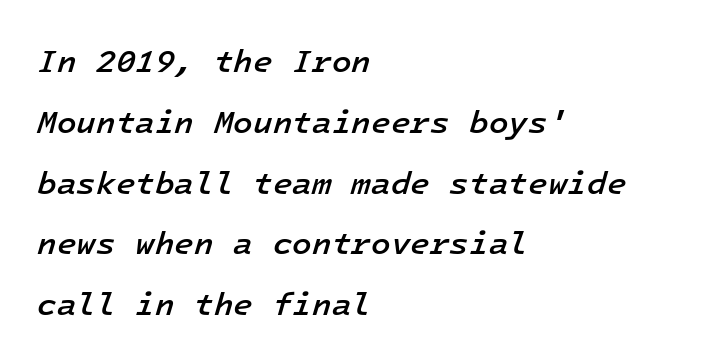
Q: Is the text bold? A: Semi-bold.
Q: Is the text italic (slanted)? A: Yes, it leans right by about 16 degrees.
Q: Is the text underlined? A: No.
Q: How is the paragraph aligned? A: Left-aligned.
Q: Is the spacing between letters normal or unusually wide? A: Normal.
Q: Is the spacing between lines tight, normal or loose? A: Loose.
Q: Width (condensed, normal, or wide)? A: Normal.
Q: Stroke contrast? A: Low.
Q: x-height? A: Medium.
Q: Monospaced? A: Yes.
